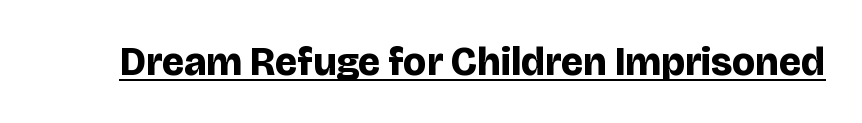
When letters stand straight like this, we call the style roman or upright. The line texture is even and compact thanks to regular tracking. These lines carry a lot of weight — the face is fully bold. Is this a fixed-width face? No — the glyphs have proportional, varying widths.
